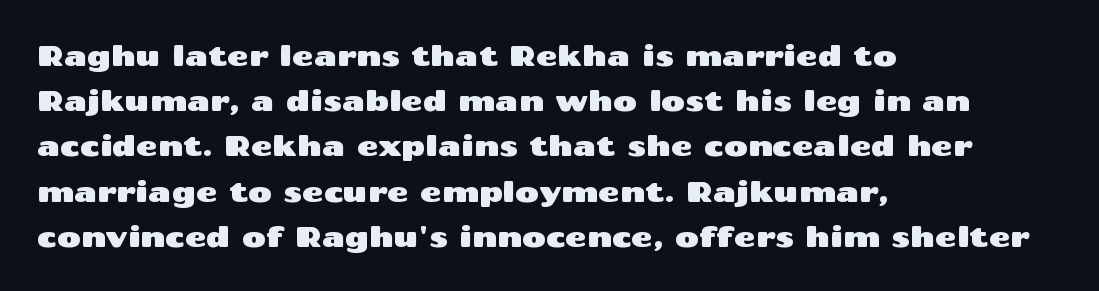
I'd call this a sans setting — the letters go barefoot. The foot of each line stays bare and open. One-word summary of the alignment: left. Students, note that the glyphs here touch the page at normal intervals.
